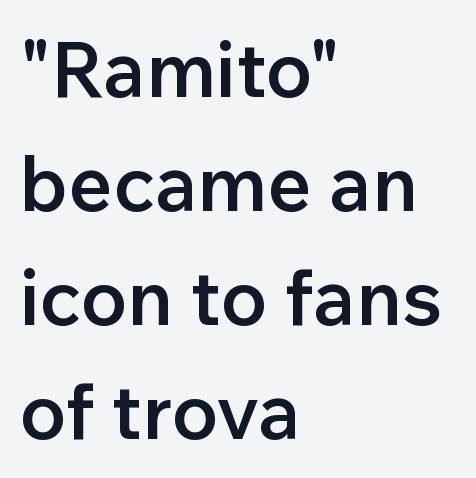
Q: Is the text bold? A: Semi-bold.
Q: Is the text italic (slanted)? A: No, it is upright.
Q: Is the typeface a serif or a sans-serif typeface? A: Sans-serif.
Q: Is the text underlined? A: No.
Q: How is the paragraph aligned? A: Left-aligned.
Q: Is the spacing between letters normal or unusually wide? A: Normal.
Q: Is the spacing between lines tight, normal or loose? A: Normal.
Q: Width (condensed, normal, or wide)? A: Normal.
Q: Stroke contrast? A: Low.
Q: x-height? A: Medium.
Q: Monospaced? A: No.
